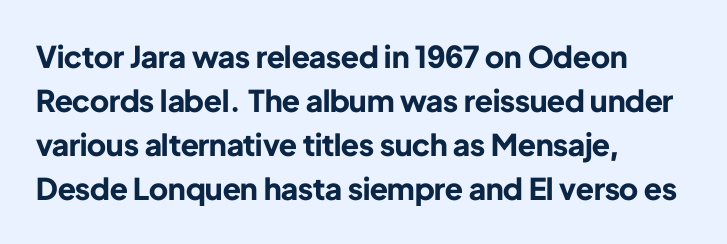
Only glyphs here, with clear space below each row. Compared with typical body copy, the letter spacing here is the same. In terms of weight, the rendering is a true, heavy bold. Does the type have serifs? No, each stem ends abruptly. The letters stand upright; this is a roman face.
